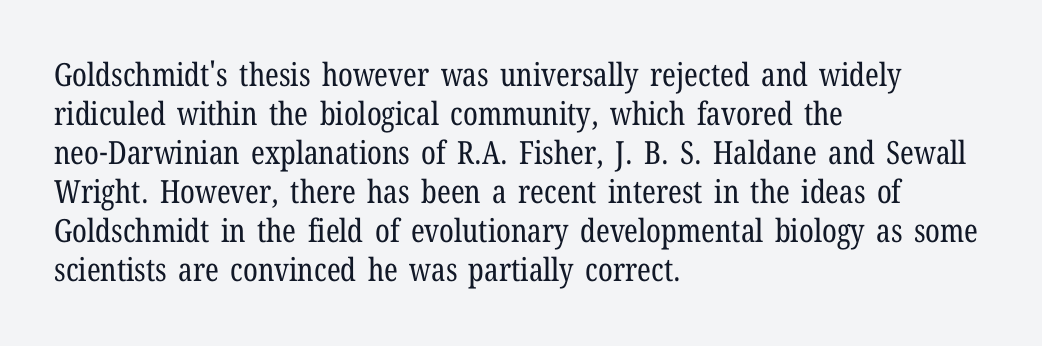
The image shows 32 px regular-weight, condensed serif type, upright; set left-aligned, line spacing 1.22x, normal letter spacing, not underlined; low stroke contrast and a medium x-height.
